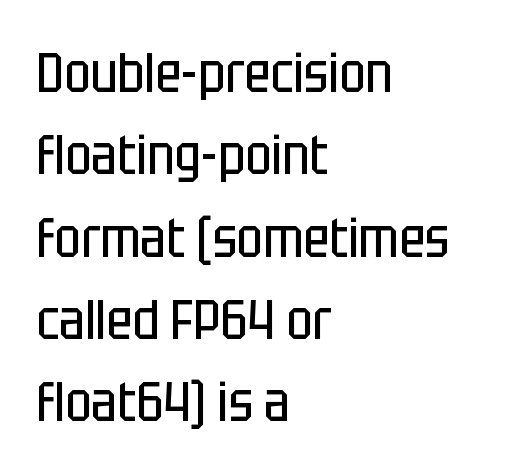
The cut favours lightness, reaching ordinary text weight at its darkest. This is the regular roman posture of the typeface. Words float on clear page, feet unadorned. No extra tracking has been applied to these lines.
